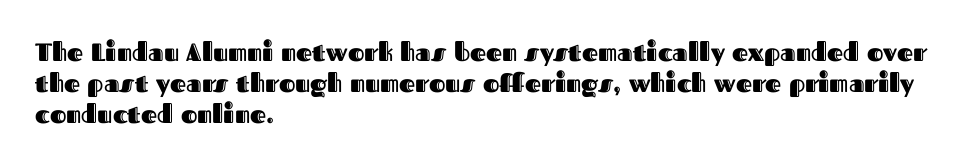
The image shows 25 px text type, upright; set left-aligned, line spacing 1.24x, normal letter spacing, not underlined.
